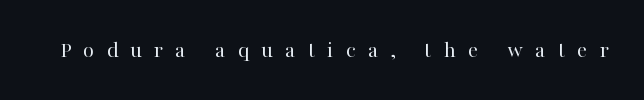
Q: Is the text bold? A: No.
Q: Is the text italic (slanted)? A: No, it is upright.
Q: Is the text underlined? A: No.
Q: Is the spacing between letters normal or unusually wide? A: Unusually wide.
